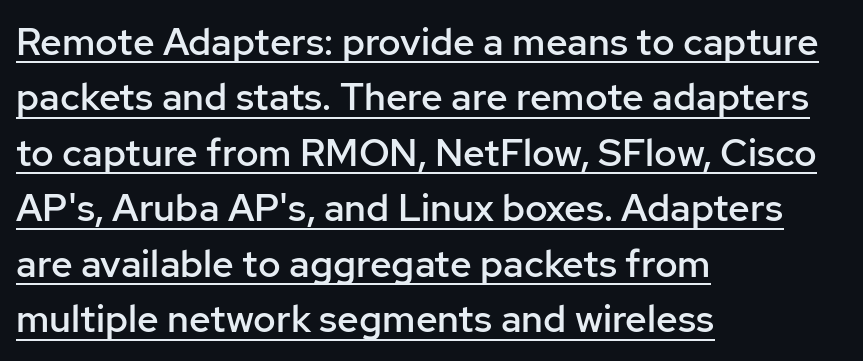
{"serif": "no", "italic": "no", "bold": "semi", "weight": "semibold", "width": "normal", "stroke_contrast": "low", "x_height": "medium", "monospaced": "no", "underline": "yes", "align": "left", "line_spacing": "normal", "line_spacing_ratio": 1.46, "letter_spacing": "normal", "letter_spacing_em": 0.0, "glyph_px": 38}
